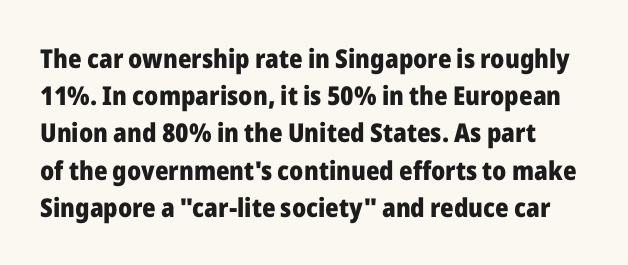
Q: Is the text bold? A: Yes.
Q: Is the text italic (slanted)? A: No, it is upright.
Q: Is the text underlined? A: No.
Q: Is the spacing between letters normal or unusually wide? A: Normal.
Q: Is the spacing between lines tight, normal or loose? A: Normal.
